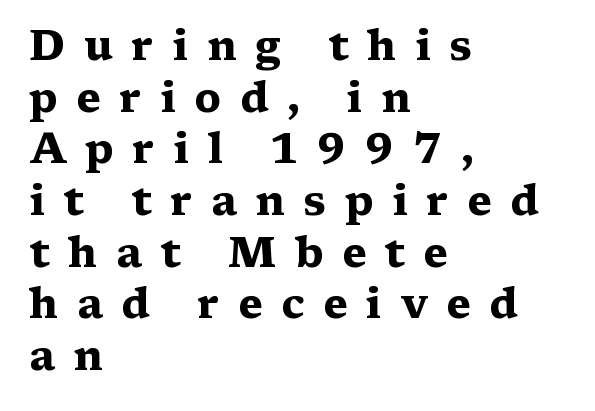
{"serif": "yes", "italic": "no", "bold": "yes", "weight": "heavy", "width": "wide", "stroke_contrast": "medium", "x_height": "medium", "monospaced": "no", "underline": "no", "align": "left", "line_spacing_ratio": 1.23, "letter_spacing": "wide", "letter_spacing_em": 0.44, "glyph_px": 42}
